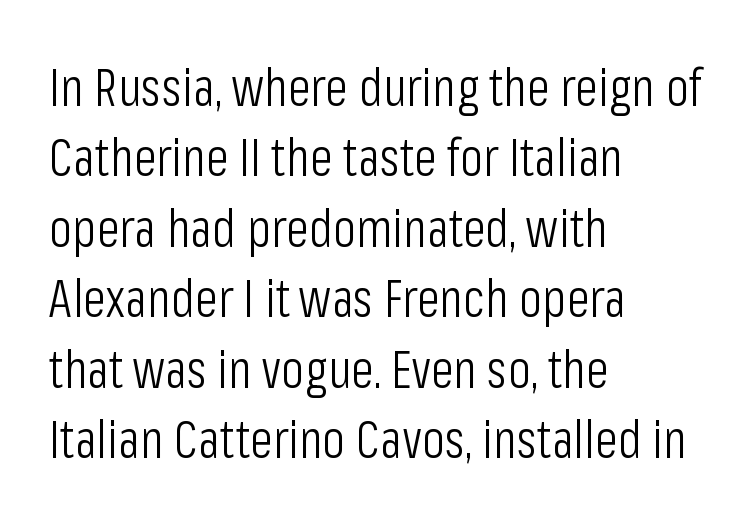
Q: Is the text bold? A: No.
Q: Is the text italic (slanted)? A: No, it is upright.
Q: Is the typeface a serif or a sans-serif typeface? A: Sans-serif.
Q: Is the text underlined? A: No.
Q: How is the paragraph aligned? A: Left-aligned.
Q: Is the spacing between letters normal or unusually wide? A: Normal.
Q: Is the spacing between lines tight, normal or loose? A: Normal.
Q: Width (condensed, normal, or wide)? A: Condensed.
Q: Stroke contrast? A: Low.
Q: x-height? A: Medium.
Q: Monospaced? A: No.
